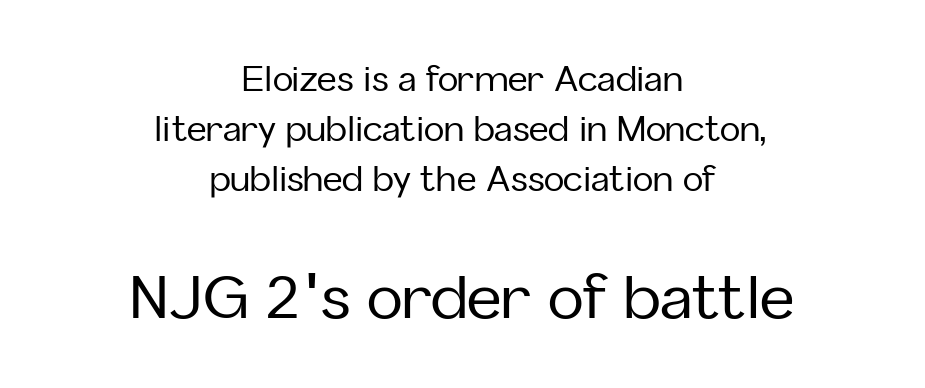
Bare-footed words on every line. Is this a fixed-width face? No — the glyphs have proportional, varying widths. The emphasis by scale lands on block number two, below. Centered paragraph, ragged on both sides. Compared with typical body copy, the letter spacing here is the same.
